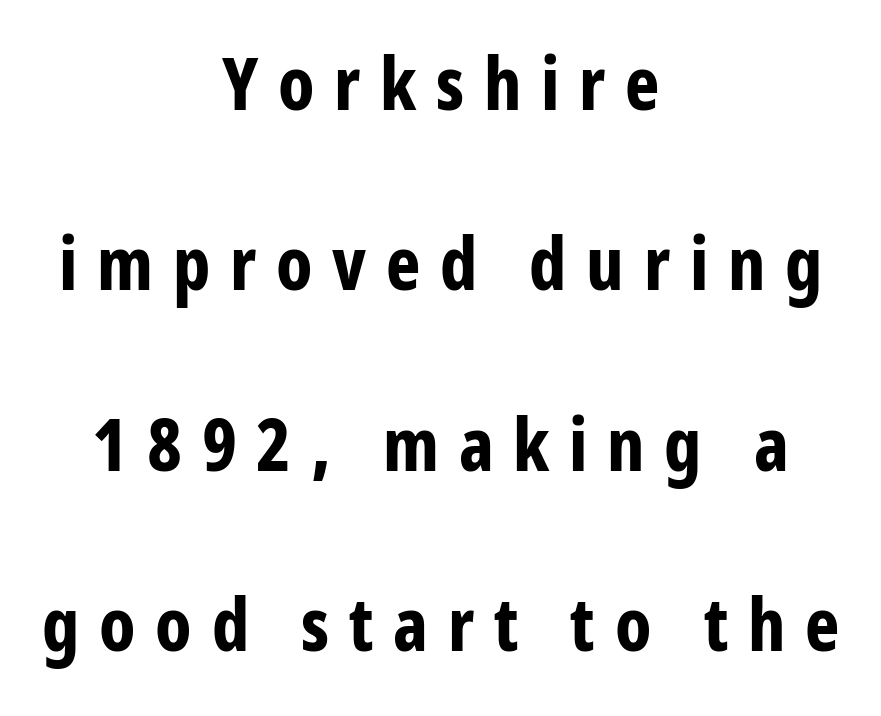
Loosely led — the rows are spread out. Observe the absence of serifs on each vertical stroke in this sample. In CSS terms this would be text-align: center. How are the letters spaced? Widely, with obvious added tracking. These lines were composed using upright roman letters. A dark, heavy texture on the line: the type is bold.
